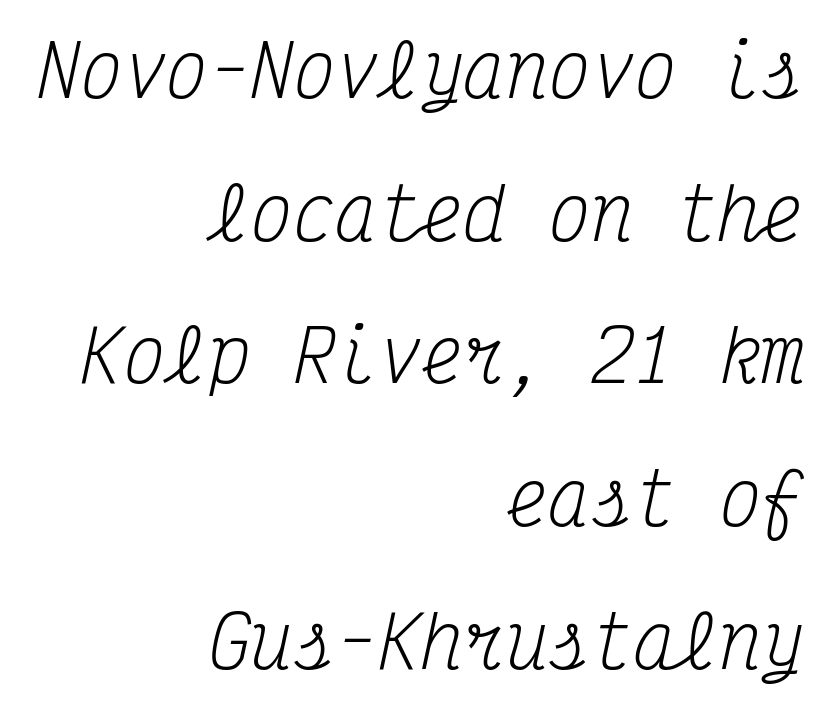
Q: Is the text bold? A: No.
Q: Is the text italic (slanted)? A: Yes, it leans right by about 12 degrees.
Q: Is the typeface a serif or a sans-serif typeface? A: Serif.
Q: Is the text underlined? A: No.
Q: How is the paragraph aligned? A: Right-aligned.
Q: Is the spacing between letters normal or unusually wide? A: Normal.
Q: Is the spacing between lines tight, normal or loose? A: Loose.
Q: Width (condensed, normal, or wide)? A: Condensed.
Q: Stroke contrast? A: Medium.
Q: x-height? A: Medium.
Q: Monospaced? A: Yes.
